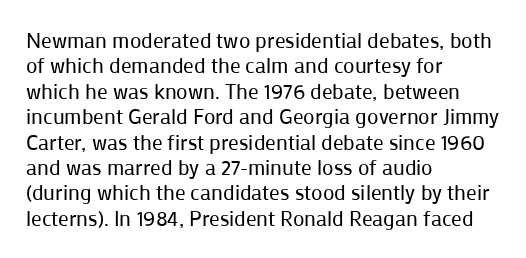
{"italic": "no", "bold": "no", "underline": "no", "align": "left", "line_spacing_ratio": 1.21, "letter_spacing": "normal", "letter_spacing_em": 0.0, "glyph_px": 21}
